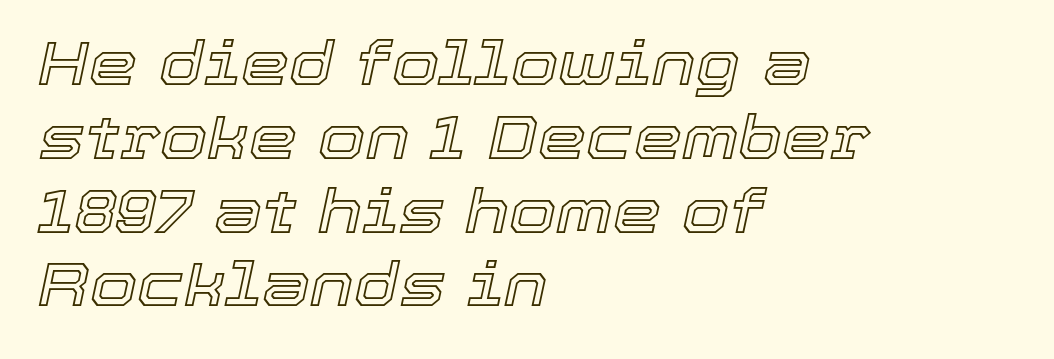
Q: Is the text italic (slanted)? A: Yes, it leans right by about 12 degrees.
Q: Is the text underlined? A: No.
Q: How is the paragraph aligned? A: Left-aligned.
Q: Is the spacing between letters normal or unusually wide? A: Normal.
Q: Width (condensed, normal, or wide)? A: Normal.
Q: x-height? A: Medium.
Q: Monospaced? A: No.
